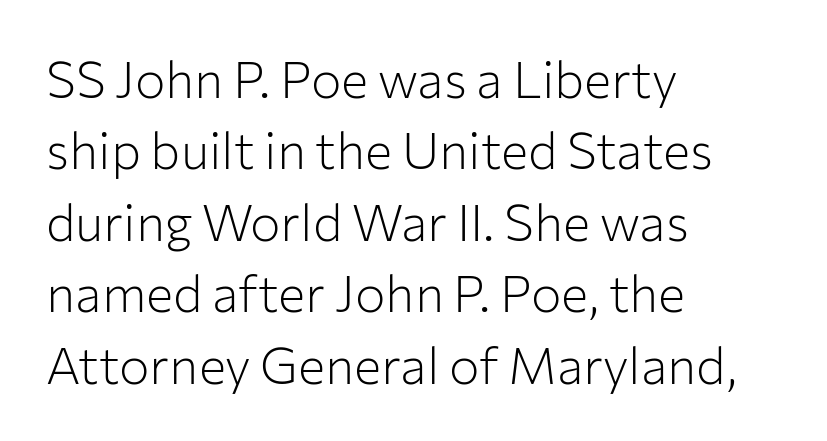
Q: Is the text bold? A: No.
Q: Is the text italic (slanted)? A: No, it is upright.
Q: Is the typeface a serif or a sans-serif typeface? A: Sans-serif.
Q: Is the text underlined? A: No.
Q: How is the paragraph aligned? A: Left-aligned.
Q: Is the spacing between letters normal or unusually wide? A: Normal.
Q: Is the spacing between lines tight, normal or loose? A: Normal.
Q: Width (condensed, normal, or wide)? A: Normal.
Q: Stroke contrast? A: Low.
Q: x-height? A: Medium.
Q: Monospaced? A: No.
